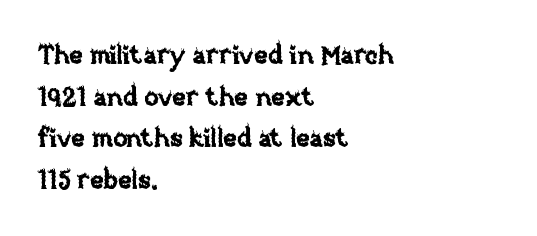
{"italic": "no", "underline": "no", "align": "left", "line_spacing": "normal", "line_spacing_ratio": 1.6, "letter_spacing": "normal", "letter_spacing_em": 0.0, "glyph_px": 26}
